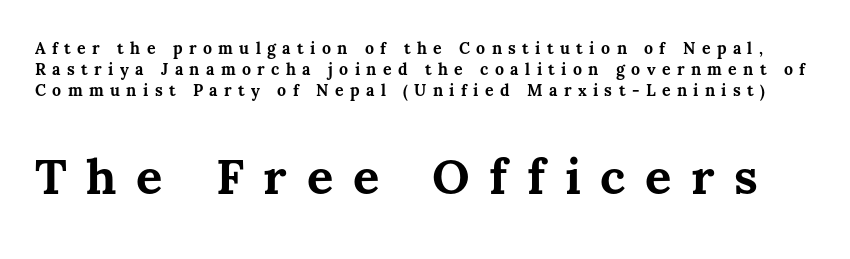
The image shows 49 px bold type, upright; set normal line spacing (1.31x), unusually wide letter spacing (+0.4 em), not underlined; the second (bottom) block is 3.06x larger; medium stroke contrast and a medium x-height.
